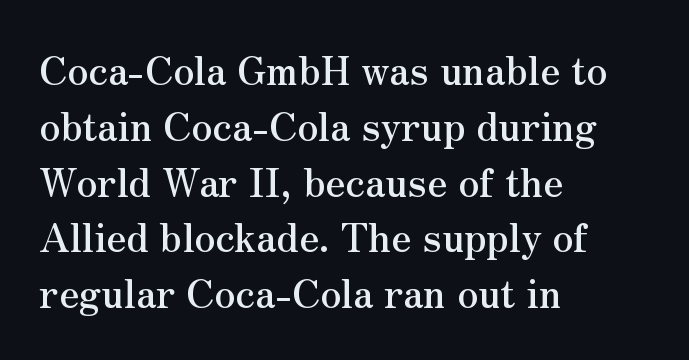
The image shows 39 px serif type, upright; set left-aligned, normal line spacing (1.43x), normal letter spacing, not underlined; medium stroke contrast and a small x-height.
